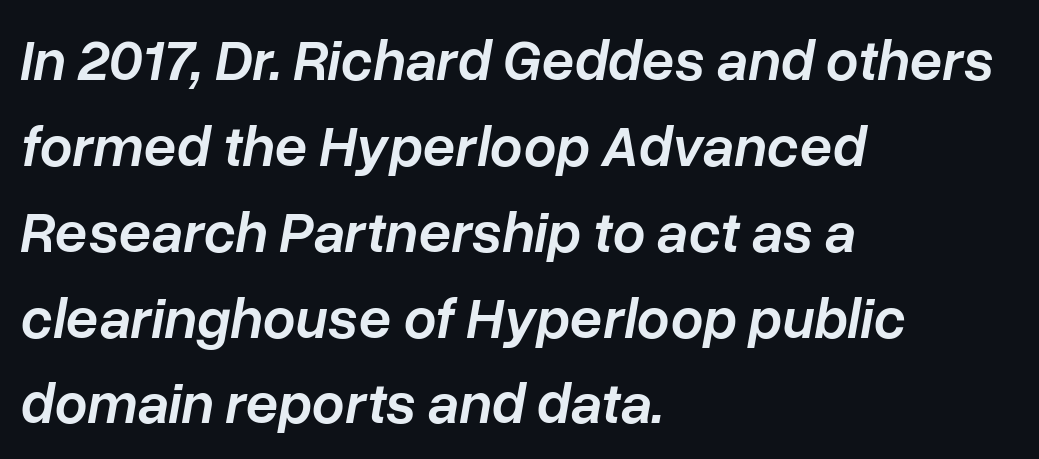
Q: Is the text bold? A: Semi-bold.
Q: Is the text italic (slanted)? A: Yes, it leans right by about 10 degrees.
Q: Is the text underlined? A: No.
Q: How is the paragraph aligned? A: Left-aligned.
Q: Is the spacing between letters normal or unusually wide? A: Normal.
Q: Is the spacing between lines tight, normal or loose? A: Normal.
Q: Width (condensed, normal, or wide)? A: Normal.
Q: Stroke contrast? A: Low.
Q: x-height? A: Medium.
Q: Monospaced? A: No.
